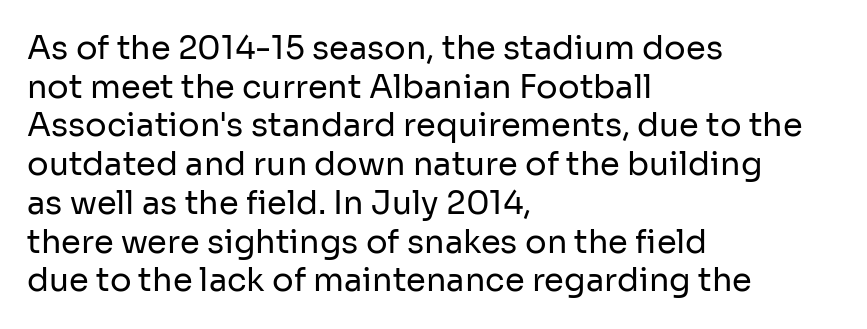
{"serif": "no", "italic": "no", "bold": "no", "weight": "regular", "width": "normal", "stroke_contrast": "low", "x_height": "medium", "monospaced": "no", "underline": "no", "align": "left", "line_spacing_ratio": 1.21, "letter_spacing": "normal", "letter_spacing_em": 0.0, "glyph_px": 32}
